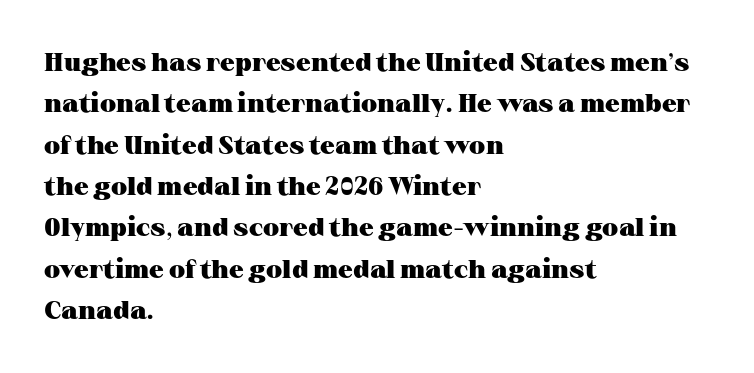
Q: Is the text bold? A: Yes.
Q: Is the text italic (slanted)? A: No, it is upright.
Q: Is the text underlined? A: No.
Q: How is the paragraph aligned? A: Left-aligned.
Q: Is the spacing between letters normal or unusually wide? A: Normal.
Q: Is the spacing between lines tight, normal or loose? A: Normal.
